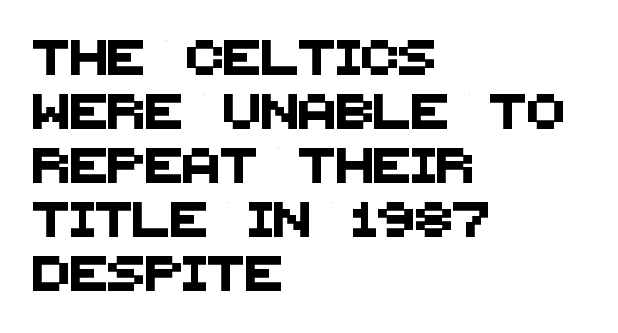
The image shows 35 px sans-serif type; set left-aligned, normal line spacing (1.54x), normal letter spacing, not underlined; medium stroke contrast and a large x-height.
